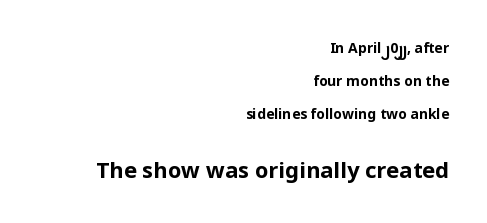
The emphasis by scale lands on block number two, below. The text block is weighted toward the right margin, trailing off unevenly leftward. The passage shown is emphatically bold. The space directly below the letters is spotless. The axis of the letterforms is exactly vertical. Honestly, the rows look like they've been pulled way apart.
